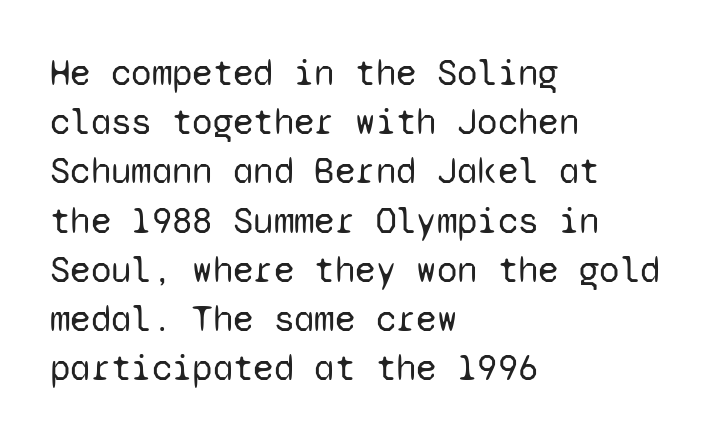
Unmarked baselines from the first word to the last. Each stroke keeps to a modest, everyday thickness or less. A typesetter would label this face a sans. Characters remain perfectly vertical along every line. Here the designer chose a console-style face with uniform glyph widths.
